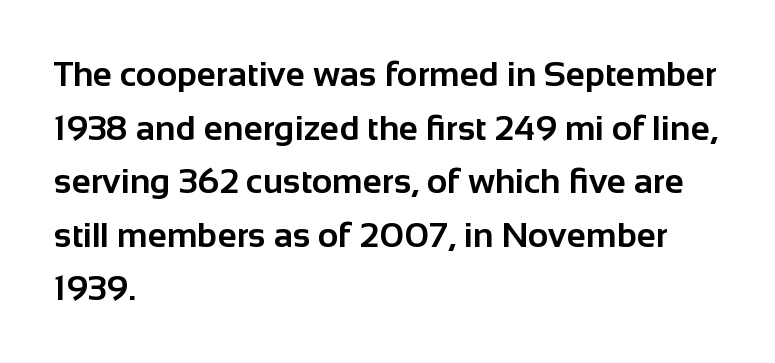
{"serif": "no", "italic": "no", "bold": "yes", "weight": "bold", "width": "normal", "stroke_contrast": "low", "x_height": "medium", "monospaced": "no", "underline": "no", "align": "left", "line_spacing": "normal", "line_spacing_ratio": 1.53, "letter_spacing": "normal", "letter_spacing_em": 0.0, "glyph_px": 35}
